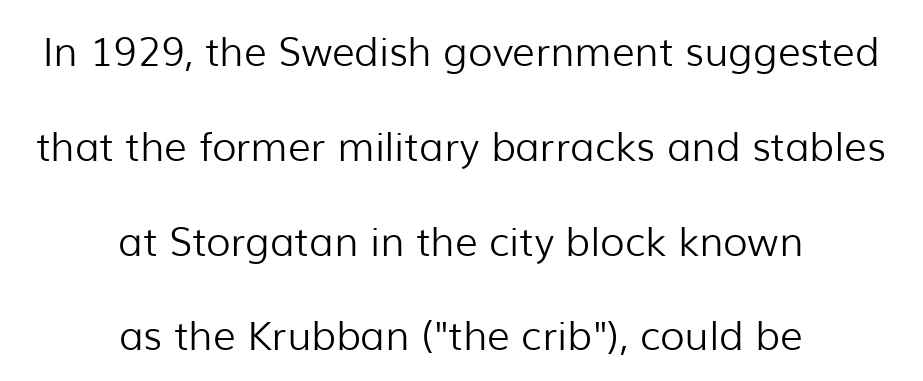
The image shows 40 px light sans-serif type, upright; set centered, loose line spacing (2.37x), normal letter spacing, not underlined; low stroke contrast and a medium x-height.
